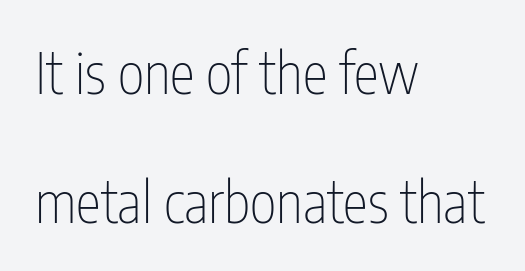
The image shows 57 px thin, condensed sans-serif type, upright; set left-aligned, loose line spacing (2.26x), normal letter spacing, not underlined; low stroke contrast and a medium x-height.
